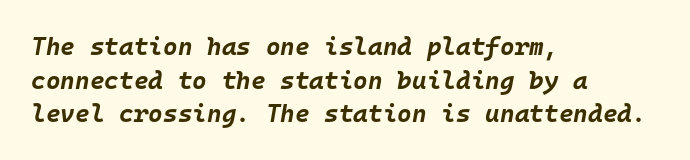
The image shows 25 px bold type, italic (leaning right); set left-aligned, normal line spacing (1.35x), normal letter spacing, not underlined.
